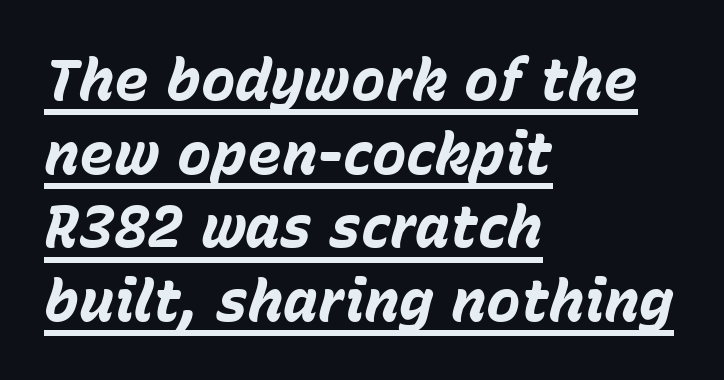
The image shows 58 px bold type, italic (leaning right); set left-aligned, normal line spacing (1.27x), normal letter spacing, underlined; low stroke contrast and a medium x-height.
